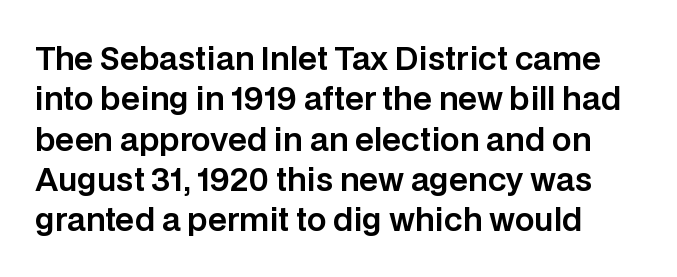
Q: Is the text italic (slanted)? A: No, it is upright.
Q: Is the typeface a serif or a sans-serif typeface? A: Sans-serif.
Q: Is the text underlined? A: No.
Q: Is the spacing between letters normal or unusually wide? A: Normal.
Q: Is the spacing between lines tight, normal or loose? A: Normal.
Q: Width (condensed, normal, or wide)? A: Normal.
Q: Stroke contrast? A: Low.
Q: x-height? A: Large.
Q: Monospaced? A: No.
